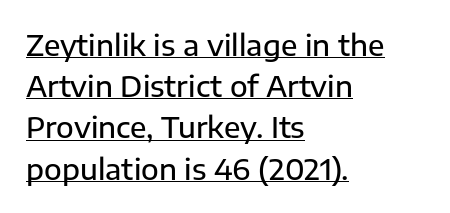
{"serif": "no", "italic": "no", "width": "normal", "stroke_contrast": "low", "x_height": "medium", "monospaced": "no", "underline": "yes", "align": "left", "line_spacing": "normal", "line_spacing_ratio": 1.42, "letter_spacing": "normal", "letter_spacing_em": 0.0, "glyph_px": 29}
